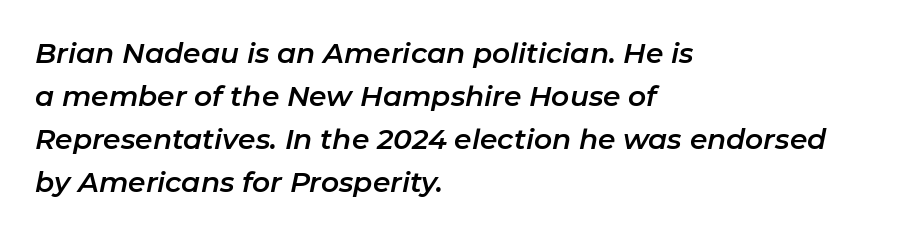
{"italic": "yes", "lean": "right", "slant_degrees": 11, "width": "normal", "stroke_contrast": "low", "x_height": "medium", "monospaced": "no", "underline": "no", "align": "left", "line_spacing": "normal", "line_spacing_ratio": 1.53, "letter_spacing": "normal", "letter_spacing_em": 0.0, "glyph_px": 28}
